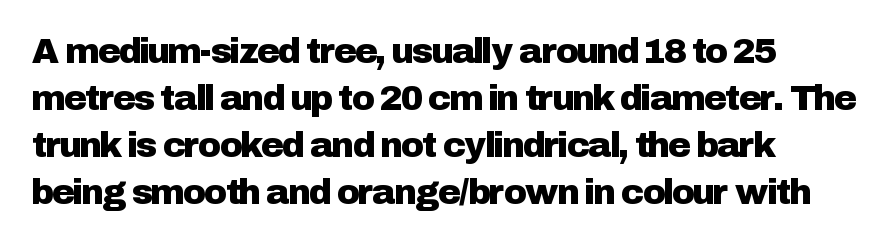
It's the straight-up-and-down kind of type. Where is the straight margin? On the left. Students, note that the glyphs here touch the page at normal intervals. This sample keeps an unexceptional amount of space between lines. Character widths vary here, with narrow letters taking less room than wide ones. The type family on display is of the sans-serif kind.
